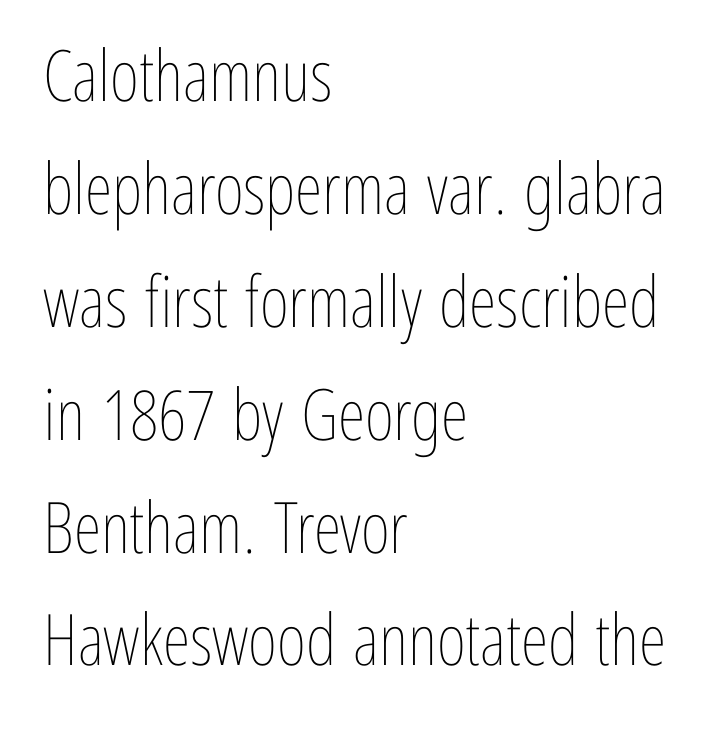
Summary of weight: not heavy and not bold. Between one letter and the next there's only the usual sliver of space. Quick note: not italic, upright. These lines sit exactly where default settings would place them. The ragged edge is on the right, which tells us the setting is flush left. The strip under each line holds only bare page.
